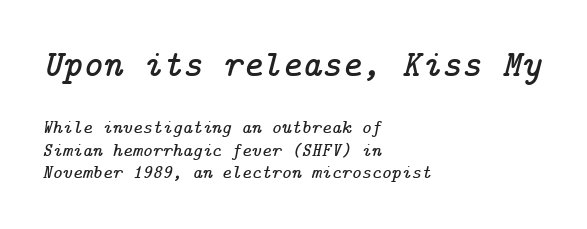
The image shows 38 px serif type, italic (leaning right); set left-aligned, line spacing 1.16x, normal letter spacing, not underlined; the first (top) block is 2.0x larger; low stroke contrast and a medium x-height.
